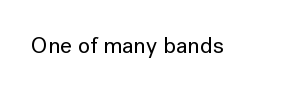
Each word holds together tightly as a unit, with standard inter-letter gaps. Posture: upright roman. The specimen omits any rule beneath the text block's lines.
